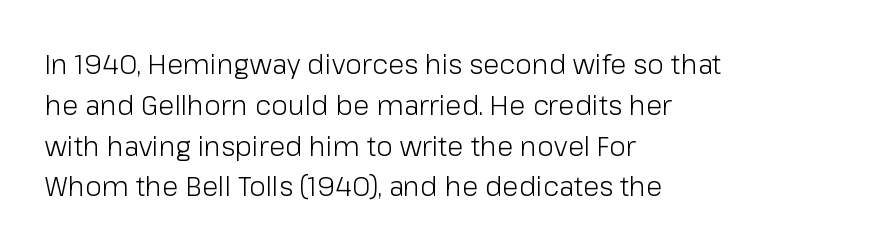
{"italic": "no", "bold": "no", "underline": "no", "align": "left", "line_spacing": "normal", "line_spacing_ratio": 1.51, "letter_spacing": "normal", "letter_spacing_em": 0.0, "glyph_px": 27}
